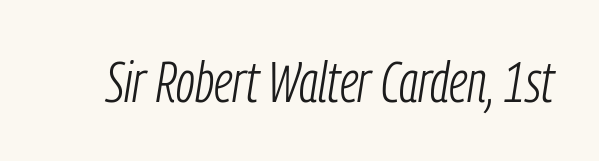
The image shows 57 px light, condensed type, italic (leaning right); set normal letter spacing, not underlined; low stroke contrast and a medium x-height.
